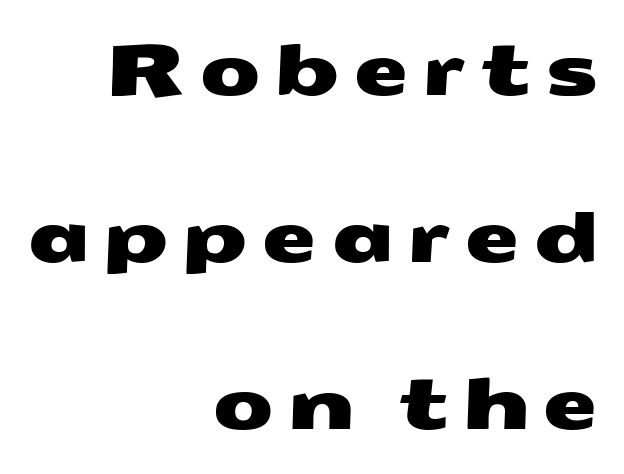
The font family rendered here belongs to the sans-serif group. Letters rest on an invisible, unmarked baseline. One-word summary of the alignment: right. Character widths vary here, with narrow letters taking less room than wide ones. Compared with typical paragraphs, the rows here are farther apart.
